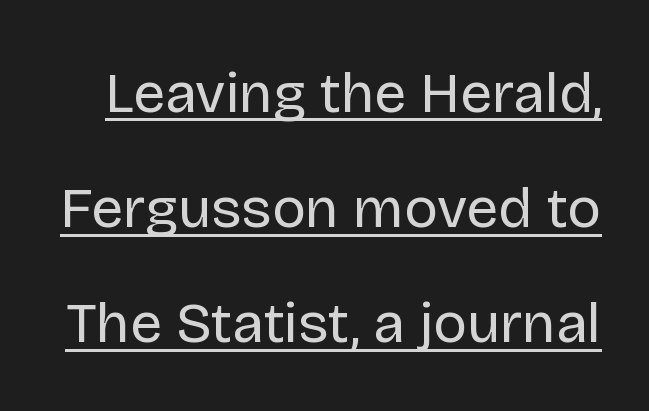
{"serif": "no", "italic": "no", "bold": "no", "weight": "regular", "width": "normal", "stroke_contrast": "low", "x_height": "large", "monospaced": "no", "underline": "yes", "line_spacing": "loose", "line_spacing_ratio": 2.02, "letter_spacing": "normal", "letter_spacing_em": 0.0, "glyph_px": 57}
